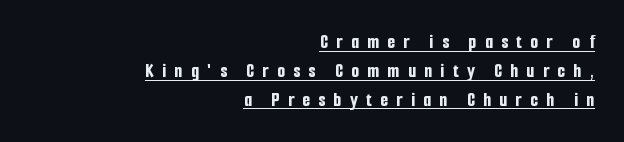
The image shows 20 px bold type, upright; set right-aligned, normal line spacing (1.44x), unusually wide letter spacing (+0.42 em), underlined.
